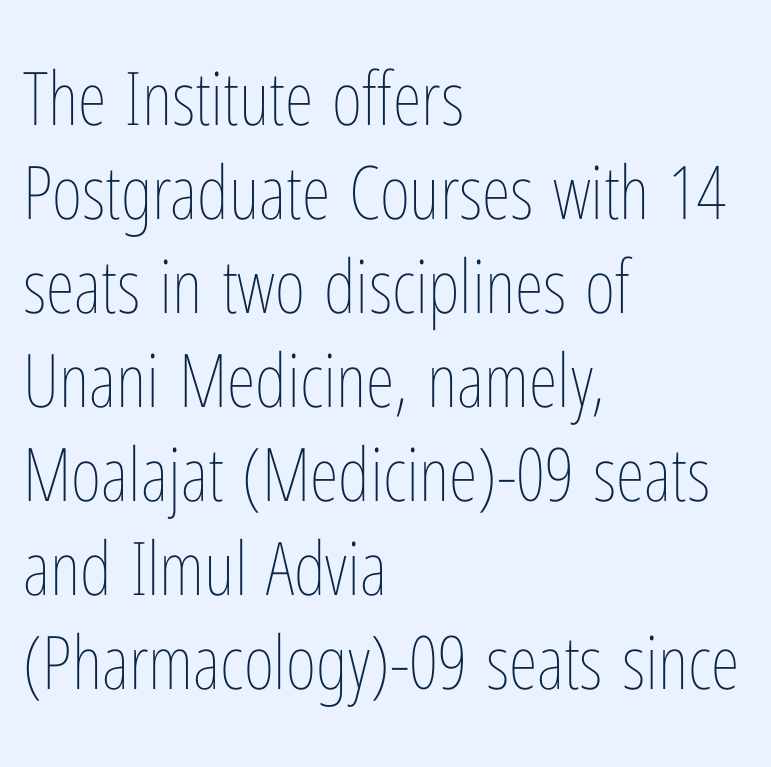
The image shows 74 px thin, condensed type, upright; set left-aligned, normal line spacing (1.27x), normal letter spacing, not underlined; low stroke contrast and a medium x-height.
